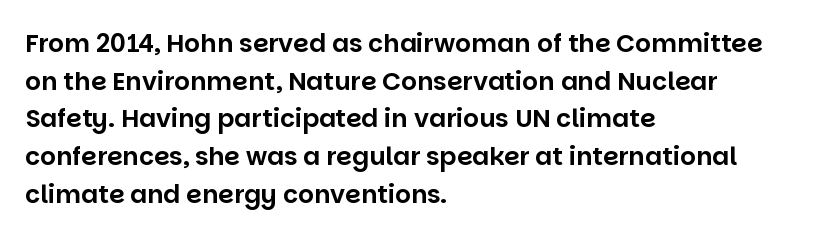
{"italic": "no", "underline": "no", "align": "left", "line_spacing": "normal", "line_spacing_ratio": 1.51, "letter_spacing": "normal", "letter_spacing_em": 0.0, "glyph_px": 25}
